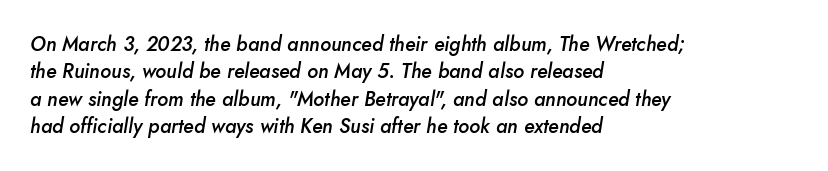
{"italic": "yes", "lean": "right", "slant_degrees": 10, "bold": "semi", "underline": "no", "align": "left", "line_spacing": "normal", "line_spacing_ratio": 1.37, "letter_spacing": "normal", "letter_spacing_em": 0.0, "glyph_px": 20}
